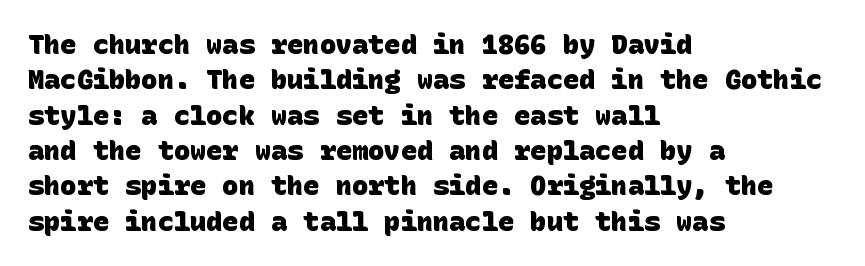
Q: Is the text bold? A: Yes.
Q: Is the text underlined? A: No.
Q: How is the paragraph aligned? A: Left-aligned.
Q: Is the spacing between letters normal or unusually wide? A: Normal.
Q: Is the spacing between lines tight, normal or loose? A: Normal.
